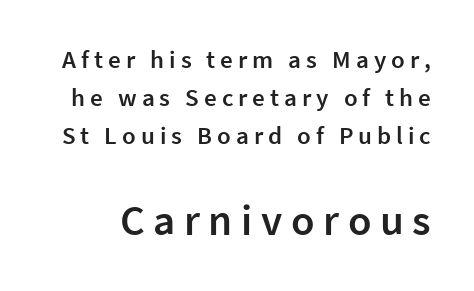
Looks like regular typesetting: each glyph gets only the width it needs. What kind of face is this? One without serifs — a sans. Firm but not heavy-handed strokes: this text is semibold. This layout puts the modest block above and the oversized block below. Ordinary non-slanted type is in use.
